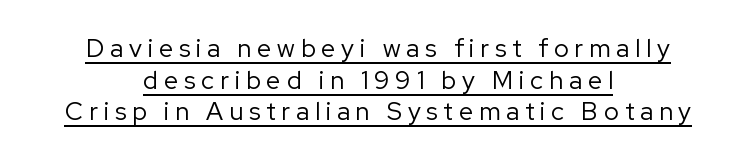
The image shows 25 px text type, upright; set centered, normal line spacing (1.27x), unusually wide letter spacing (+0.24 em), underlined.
